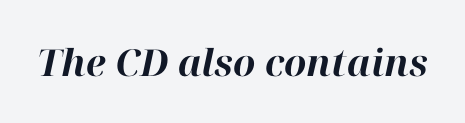
The image shows 37 px bold type, italic (leaning right); set normal letter spacing, not underlined; high stroke contrast and a medium x-height.
